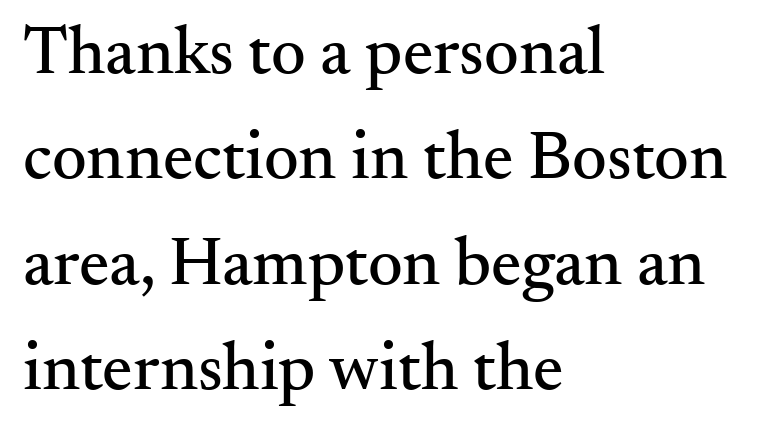
{"serif": "yes", "italic": "no", "width": "normal", "stroke_contrast": "medium", "x_height": "small", "monospaced": "no", "underline": "no", "align": "left", "line_spacing": "normal", "line_spacing_ratio": 1.55, "letter_spacing": "normal", "letter_spacing_em": 0.0, "glyph_px": 68}
